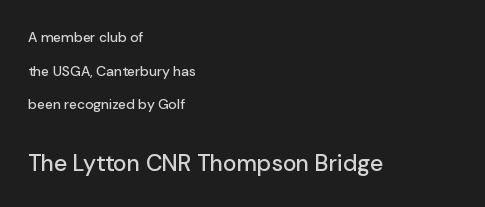
Whoever set this chose breathing room over compactness in the vertical rhythm. The zone under the glyphs is completely vacant. You can tell it's not italic because the verticals are truly vertical. Typeset ragged right — the left edge is the straight one. Note: smaller setting up top, larger setting below.
